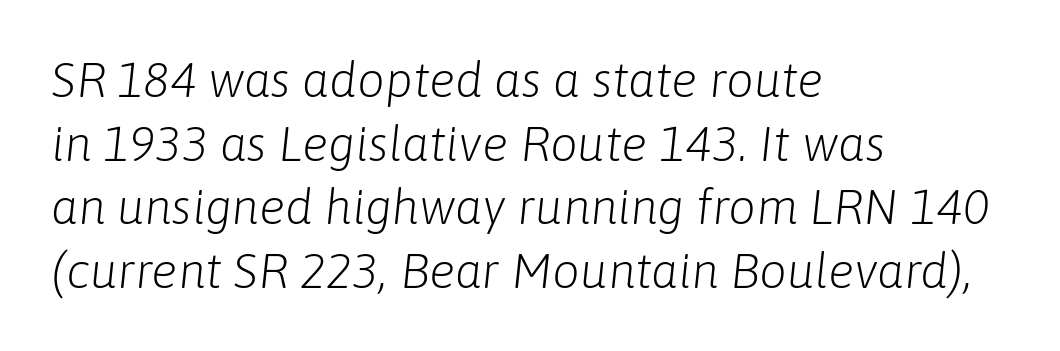
The image shows 49 px light type, italic (leaning right); set left-aligned, normal line spacing (1.3x), normal letter spacing, not underlined; low stroke contrast and a medium x-height.
